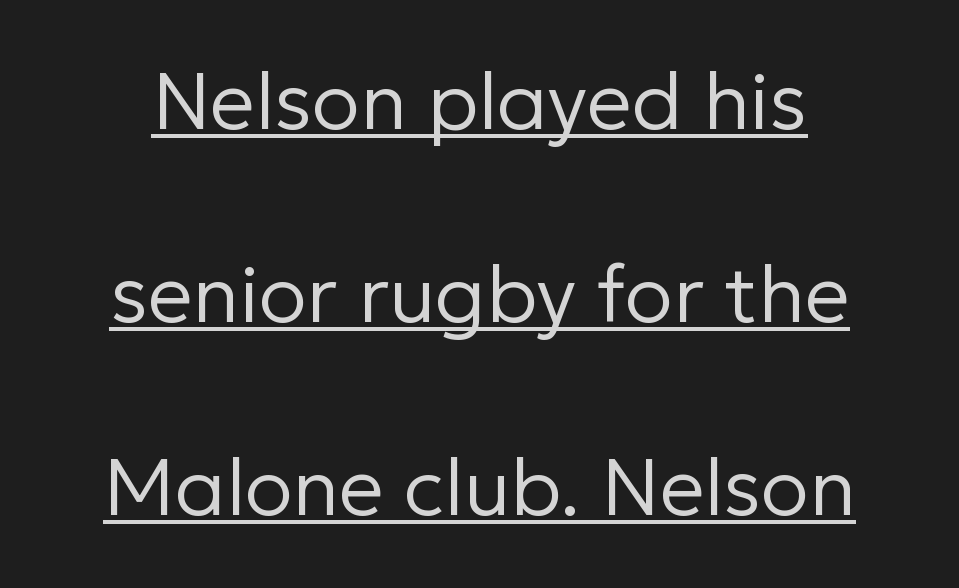
{"serif": "no", "italic": "no", "bold": "no", "weight": "regular", "width": "normal", "stroke_contrast": "low", "x_height": "medium", "monospaced": "no", "underline": "yes", "line_spacing": "loose", "line_spacing_ratio": 2.41, "letter_spacing": "normal", "letter_spacing_em": 0.0, "glyph_px": 80}
